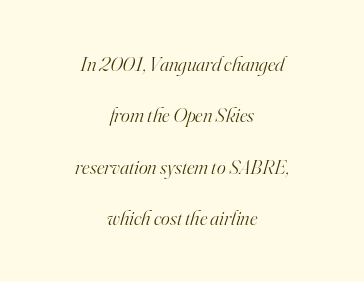
The image shows 21 px text type, italic (leaning right); set centered, loose line spacing (2.45x), normal letter spacing, not underlined.
